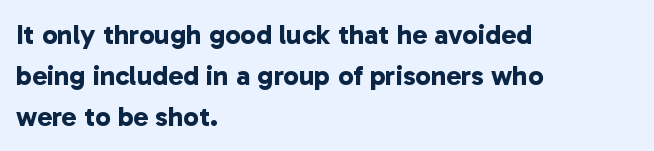
The image shows 28 px bold sans-serif type; set left-aligned, normal line spacing (1.46x), normal letter spacing, not underlined; low stroke contrast and a medium x-height.
